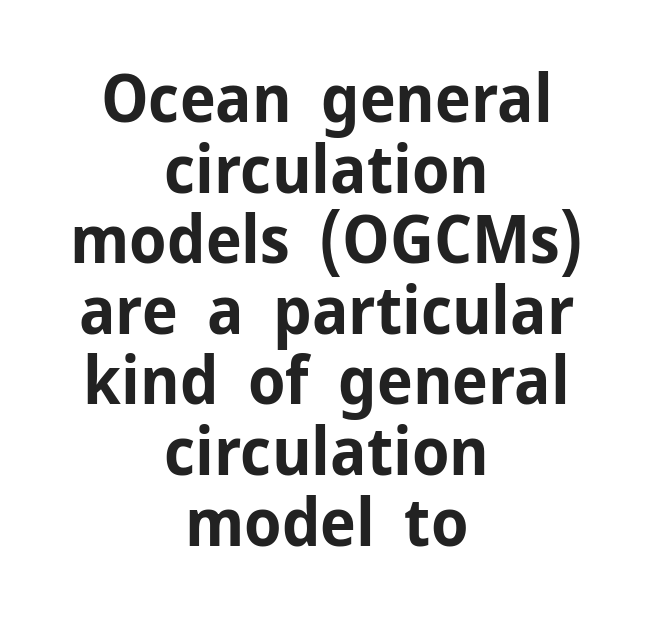
Q: Is the text bold? A: Yes.
Q: Is the text italic (slanted)? A: No, it is upright.
Q: Is the typeface a serif or a sans-serif typeface? A: Sans-serif.
Q: Is the text underlined? A: No.
Q: How is the paragraph aligned? A: Centered.
Q: Is the spacing between letters normal or unusually wide? A: Normal.
Q: Is the spacing between lines tight, normal or loose? A: Tight.
Q: Width (condensed, normal, or wide)? A: Normal.
Q: Stroke contrast? A: Low.
Q: x-height? A: Medium.
Q: Monospaced? A: No.
